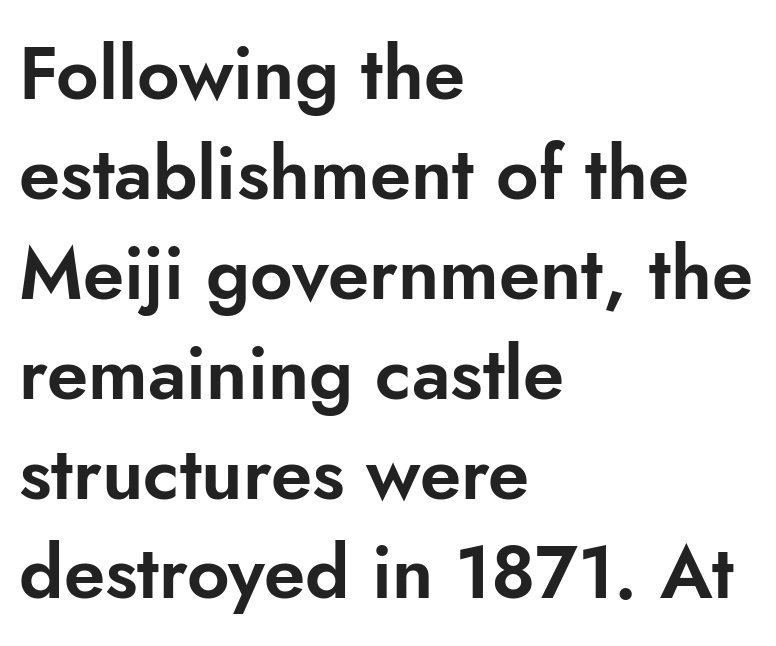
{"serif": "no", "italic": "no", "width": "normal", "stroke_contrast": "low", "x_height": "small", "monospaced": "no", "underline": "no", "align": "left", "line_spacing": "normal", "line_spacing_ratio": 1.35, "letter_spacing": "normal", "letter_spacing_em": 0.0, "glyph_px": 74}
